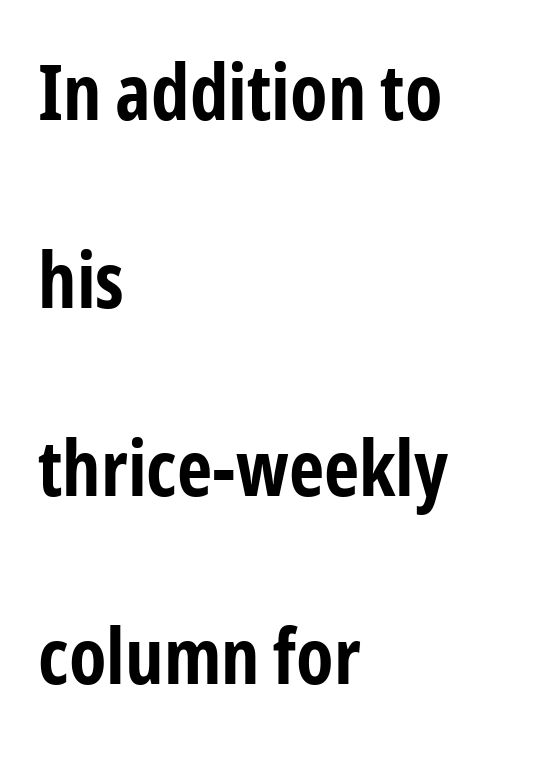
Q: Is the text bold? A: Yes.
Q: Is the text italic (slanted)? A: No, it is upright.
Q: Is the typeface a serif or a sans-serif typeface? A: Sans-serif.
Q: Is the text underlined? A: No.
Q: How is the paragraph aligned? A: Left-aligned.
Q: Is the spacing between letters normal or unusually wide? A: Normal.
Q: Is the spacing between lines tight, normal or loose? A: Loose.
Q: Width (condensed, normal, or wide)? A: Condensed.
Q: Stroke contrast? A: Low.
Q: x-height? A: Medium.
Q: Monospaced? A: No.
